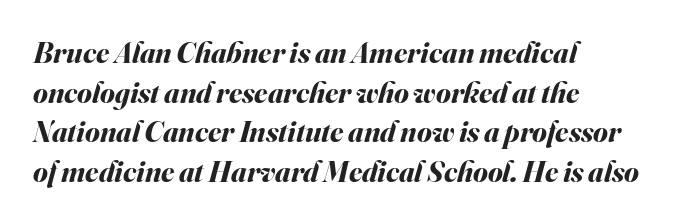
Character widths vary here, with narrow letters taking less room than wide ones. Where is the straight margin? On the left. Letters rest on an invisible, unmarked baseline. Compared with ordinary roman type, these characters are visibly tilted. Heavy, bold letterforms.
